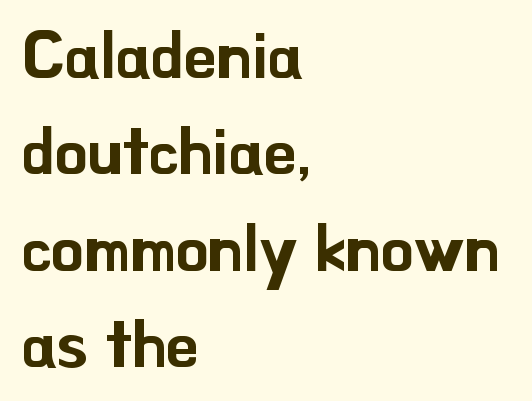
The image shows 66 px sans-serif type, upright; set left-aligned, normal line spacing (1.46x), normal letter spacing, not underlined; low stroke contrast and a small x-height.
